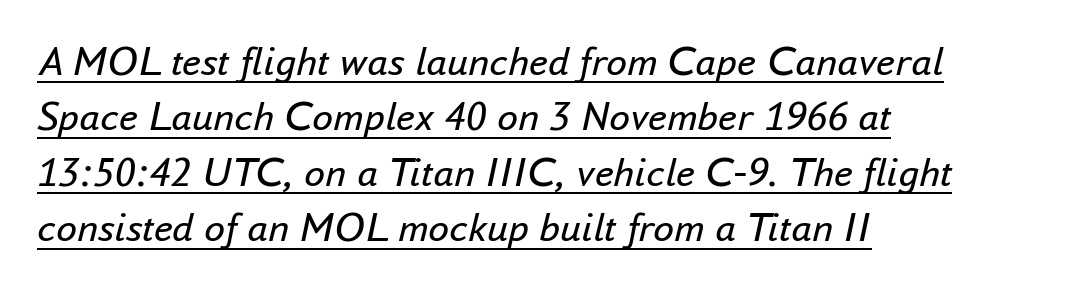
{"italic": "yes", "lean": "right", "slant_degrees": 16, "bold": "no", "weight": "regular", "width": "normal", "stroke_contrast": "low", "x_height": "small", "monospaced": "no", "underline": "yes", "align": "left", "line_spacing": "normal", "line_spacing_ratio": 1.32, "letter_spacing": "normal", "letter_spacing_em": 0.0, "glyph_px": 42}
